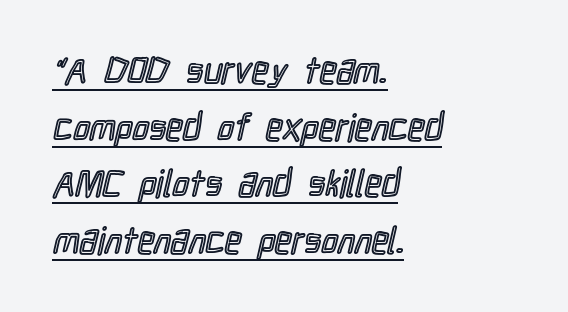
{"width": "condensed", "x_height": "medium", "monospaced": "no", "underline": "yes", "align": "left", "line_spacing": "normal", "line_spacing_ratio": 1.53, "letter_spacing": "normal", "letter_spacing_em": 0.0, "glyph_px": 37}
